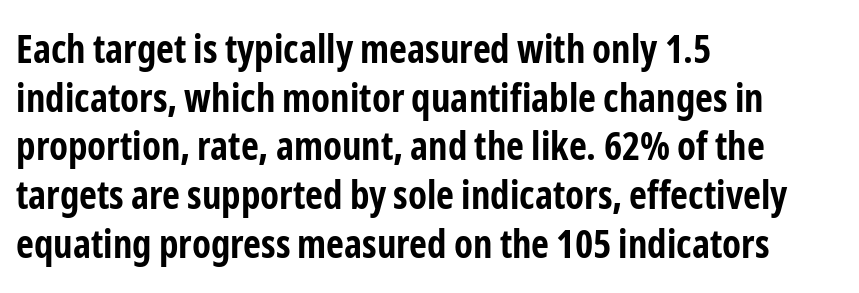
Q: Is the text bold? A: Yes.
Q: Is the text italic (slanted)? A: No, it is upright.
Q: Is the typeface a serif or a sans-serif typeface? A: Sans-serif.
Q: Is the text underlined? A: No.
Q: How is the paragraph aligned? A: Left-aligned.
Q: Is the spacing between letters normal or unusually wide? A: Normal.
Q: Is the spacing between lines tight, normal or loose? A: Normal.
Q: Width (condensed, normal, or wide)? A: Condensed.
Q: Stroke contrast? A: Low.
Q: x-height? A: Medium.
Q: Monospaced? A: No.
